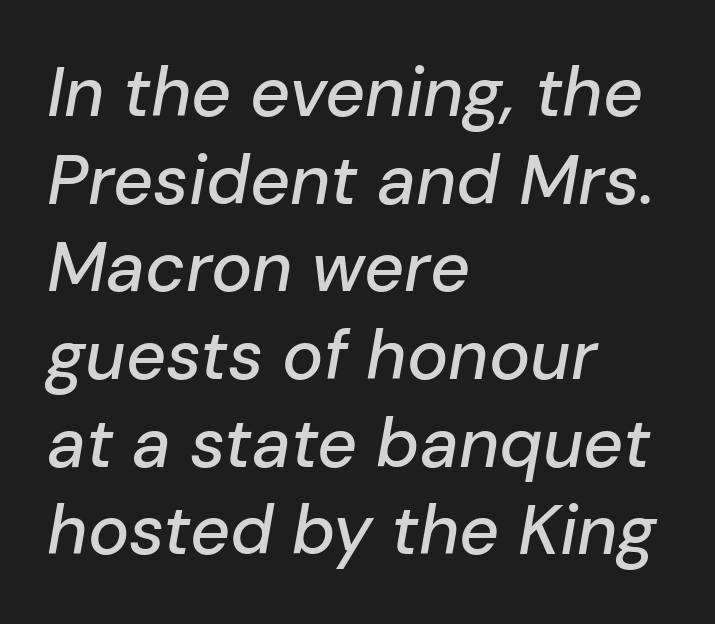
{"italic": "yes", "lean": "right", "slant_degrees": 10, "width": "normal", "stroke_contrast": "low", "x_height": "medium", "monospaced": "no", "underline": "no", "align": "left", "line_spacing": "normal", "line_spacing_ratio": 1.27, "letter_spacing": "normal", "letter_spacing_em": 0.0, "glyph_px": 69}
